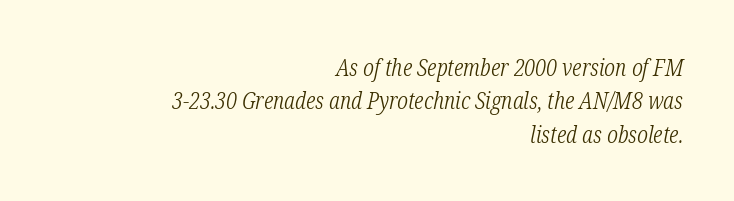
The text carries the slant typical of an italic or oblique font. Nothing unusual about the tracking: characters are spaced as the font intends. The vertical gap from one line to the next is medium. Underlining? Definitely not there. The rag falls on the left side of this text block.
